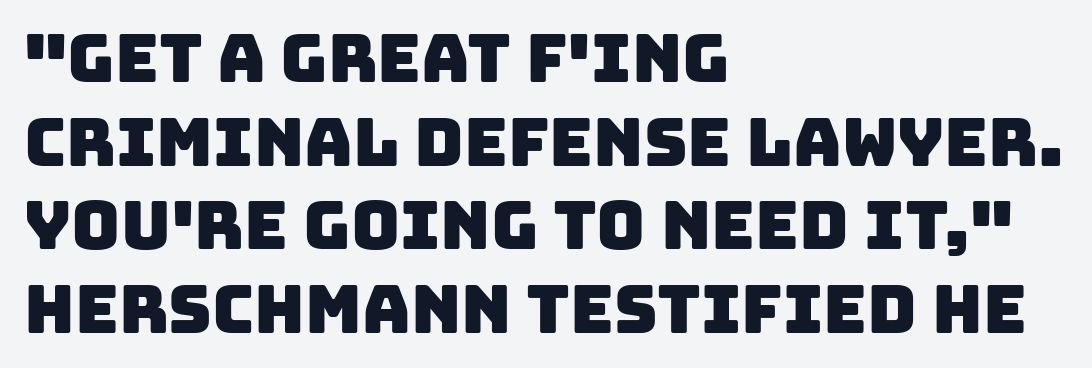
Q: Is the typeface a serif or a sans-serif typeface? A: Sans-serif.
Q: Is the text underlined? A: No.
Q: How is the paragraph aligned? A: Left-aligned.
Q: Is the spacing between letters normal or unusually wide? A: Normal.
Q: Is the spacing between lines tight, normal or loose? A: Normal.
Q: Width (condensed, normal, or wide)? A: Normal.
Q: Stroke contrast? A: Low.
Q: x-height? A: Large.
Q: Monospaced? A: No.
